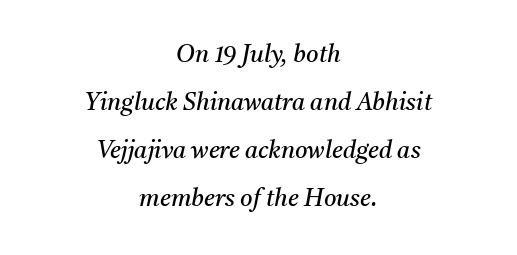
Italic: yes, the glyphs are oblique. Horizontal alignment here is central, giving a formal, balanced look. The glyphs are unaccompanied by any horizontal stroke below them. Caption: standard tracking, unaltered. Nothing heavy about these letters — not bold at all.
